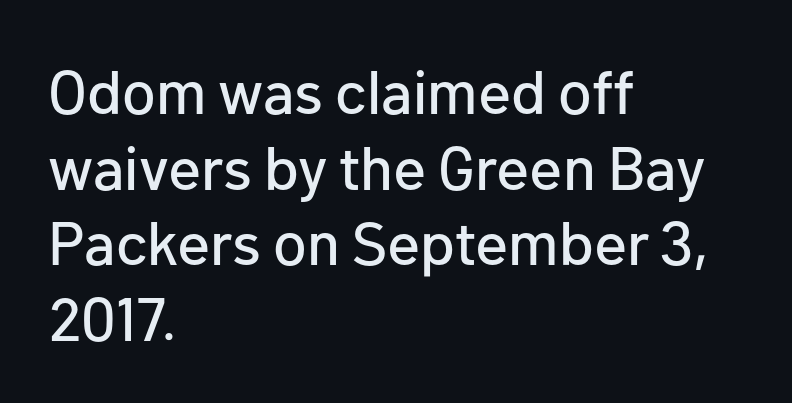
{"serif": "no", "italic": "no", "width": "normal", "stroke_contrast": "low", "x_height": "medium", "monospaced": "no", "underline": "no", "align": "left", "line_spacing_ratio": 1.24, "letter_spacing": "normal", "letter_spacing_em": 0.0, "glyph_px": 61}
